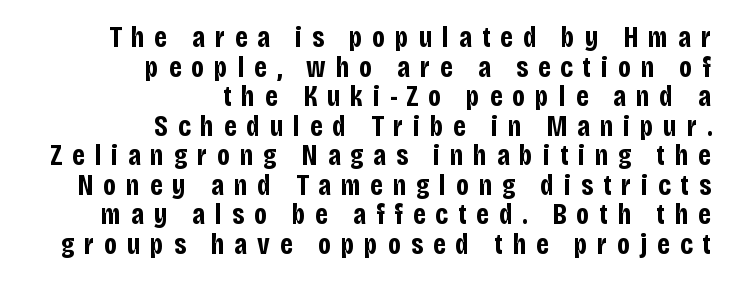
Q: Is the text bold? A: Yes.
Q: Is the text italic (slanted)? A: No, it is upright.
Q: Is the typeface a serif or a sans-serif typeface? A: Sans-serif.
Q: Is the text underlined? A: No.
Q: How is the paragraph aligned? A: Right-aligned.
Q: Is the spacing between letters normal or unusually wide? A: Unusually wide.
Q: Is the spacing between lines tight, normal or loose? A: Tight.
Q: Width (condensed, normal, or wide)? A: Condensed.
Q: Stroke contrast? A: Low.
Q: x-height? A: Large.
Q: Monospaced? A: No.
